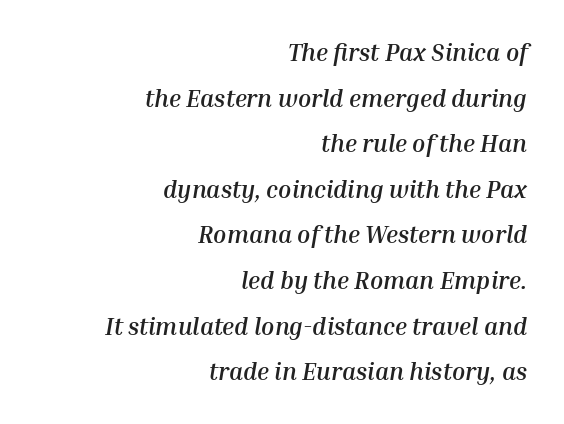
The image shows 24 px bold type, italic (leaning right); set right-aligned, loose line spacing (1.9x), normal letter spacing, not underlined.
